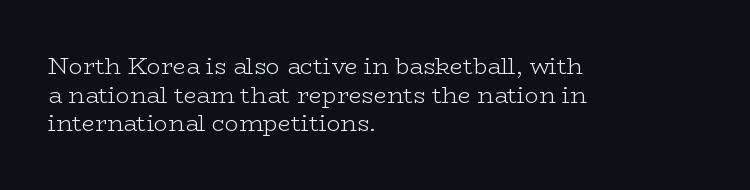
Q: Is the text bold? A: No.
Q: Is the text italic (slanted)? A: No, it is upright.
Q: Is the text underlined? A: No.
Q: How is the paragraph aligned? A: Left-aligned.
Q: Is the spacing between letters normal or unusually wide? A: Normal.
Q: Is the spacing between lines tight, normal or loose? A: Normal.
